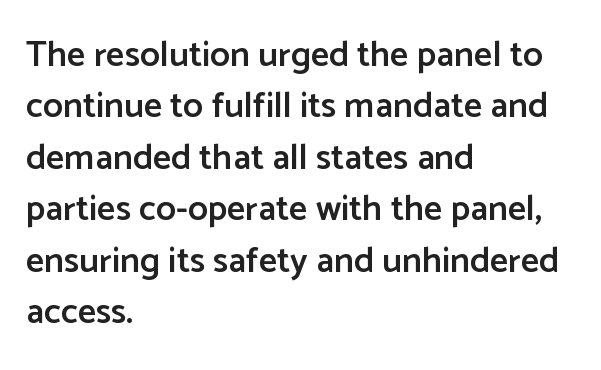
Q: Is the text bold? A: Semi-bold.
Q: Is the text italic (slanted)? A: No, it is upright.
Q: Is the typeface a serif or a sans-serif typeface? A: Sans-serif.
Q: Is the text underlined? A: No.
Q: How is the paragraph aligned? A: Left-aligned.
Q: Is the spacing between letters normal or unusually wide? A: Normal.
Q: Is the spacing between lines tight, normal or loose? A: Normal.
Q: Width (condensed, normal, or wide)? A: Normal.
Q: Stroke contrast? A: Low.
Q: x-height? A: Medium.
Q: Monospaced? A: No.
